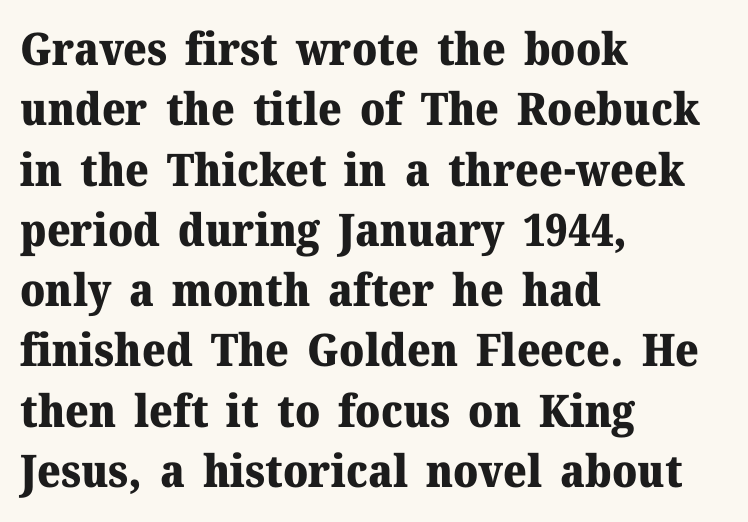
{"serif": "yes", "italic": "no", "bold": "yes", "weight": "heavy", "width": "normal", "stroke_contrast": "medium", "x_height": "medium", "monospaced": "no", "underline": "no", "align": "left", "line_spacing": "normal", "line_spacing_ratio": 1.34, "letter_spacing": "normal", "letter_spacing_em": 0.0, "glyph_px": 45}
